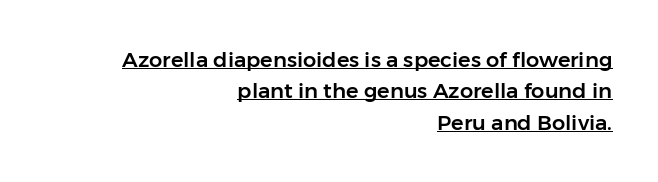
The image shows 21 px text type, upright; set right-aligned, normal line spacing (1.49x), normal letter spacing, underlined.
